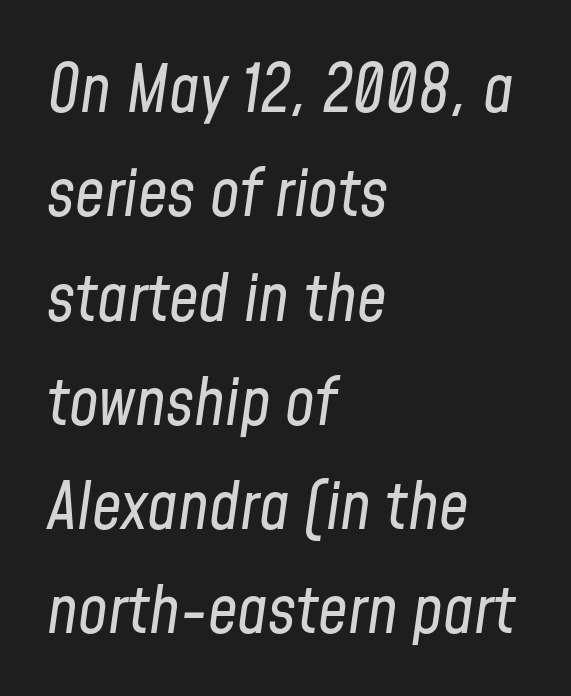
Q: Is the text bold? A: No.
Q: Is the text italic (slanted)? A: Yes, it leans right by about 8 degrees.
Q: Is the text underlined? A: No.
Q: How is the paragraph aligned? A: Left-aligned.
Q: Is the spacing between letters normal or unusually wide? A: Normal.
Q: Is the spacing between lines tight, normal or loose? A: Normal.
Q: Width (condensed, normal, or wide)? A: Condensed.
Q: Stroke contrast? A: Low.
Q: x-height? A: Medium.
Q: Monospaced? A: No.
